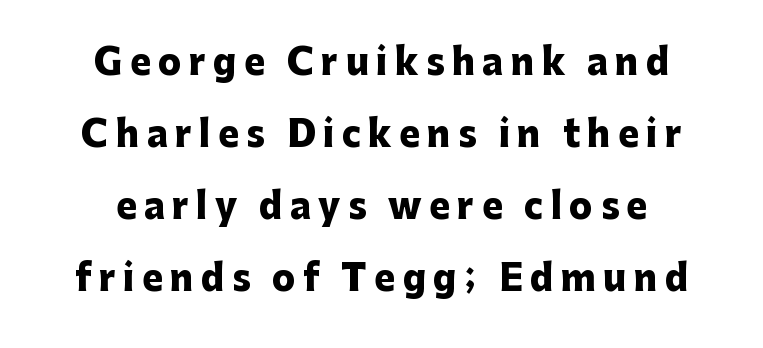
{"serif": "no", "italic": "no", "bold": "yes", "weight": "heavy", "width": "normal", "stroke_contrast": "low", "x_height": "medium", "monospaced": "no", "underline": "no", "align": "center", "line_spacing": "loose", "line_spacing_ratio": 2.06, "letter_spacing": "wide", "letter_spacing_em": 0.21, "glyph_px": 35}
